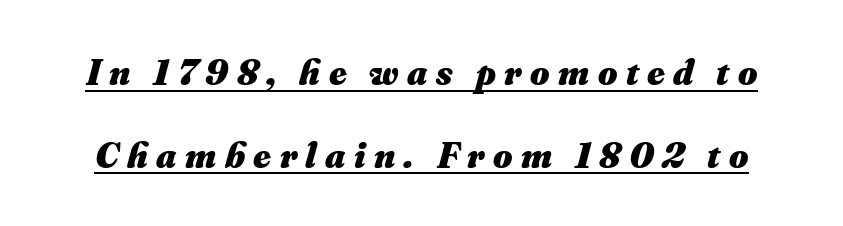
{"italic": "yes", "lean": "right", "slant_degrees": 16, "bold": "yes", "weight": "heavy", "width": "normal", "stroke_contrast": "medium", "x_height": "small", "monospaced": "no", "underline": "yes", "line_spacing": "loose", "line_spacing_ratio": 2.23, "letter_spacing": "wide", "letter_spacing_em": 0.23, "glyph_px": 37}
